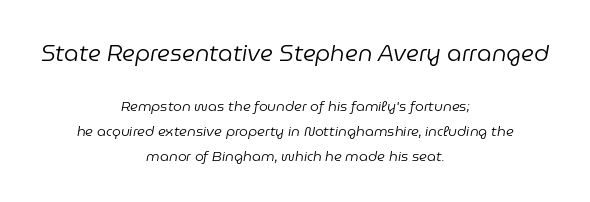
Q: Is the text bold? A: No.
Q: Is the text italic (slanted)? A: Yes, it leans right by about 9 degrees.
Q: Is the text underlined? A: No.
Q: How is the paragraph aligned? A: Centered.
Q: Is the spacing between letters normal or unusually wide? A: Normal.
Q: Which block of text is set in a larger size, the first (top) or the second (bottom)? A: The first (top) one.
